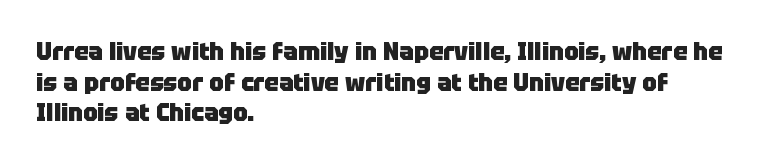
Summary of weight: heavy, a full bold. Tracking value appears to be zero — textbook default spacing. No italicization has been applied; the sample stays upright. The words here are not underlined. A normal amount of white space separates one row of letters from the next.
